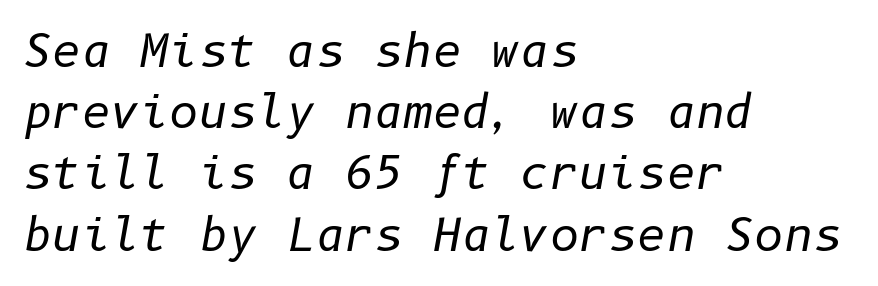
The image shows 45 px regular-weight type, italic (leaning right); set left-aligned, normal line spacing (1.36x), normal letter spacing, not underlined; low stroke contrast and a medium x-height.
